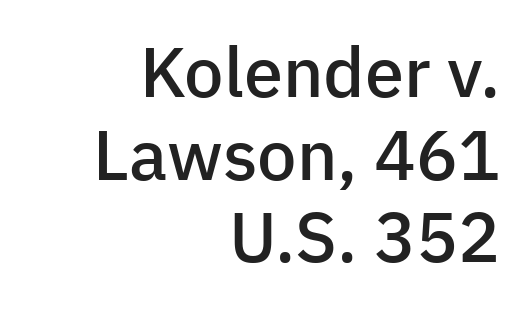
{"serif": "no", "italic": "no", "bold": "semi", "weight": "semibold", "width": "normal", "stroke_contrast": "low", "x_height": "medium", "monospaced": "no", "underline": "no", "align": "right", "line_spacing_ratio": 1.18, "letter_spacing": "normal", "letter_spacing_em": 0.0, "glyph_px": 70}
